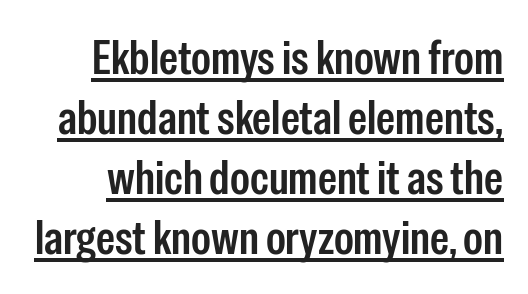
{"serif": "no", "italic": "no", "bold": "semi", "weight": "semibold", "width": "condensed", "stroke_contrast": "low", "x_height": "medium", "monospaced": "no", "underline": "yes", "line_spacing": "normal", "line_spacing_ratio": 1.25, "letter_spacing": "normal", "letter_spacing_em": 0.0, "glyph_px": 48}
